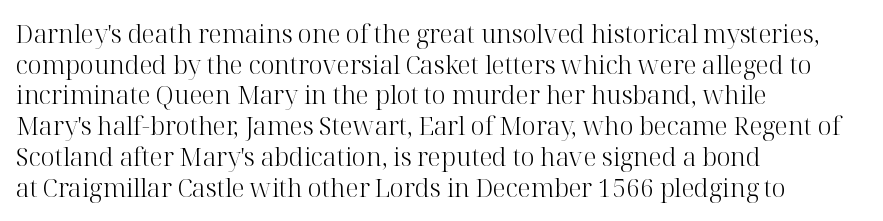
Q: Is the text bold? A: No.
Q: Is the text italic (slanted)? A: No, it is upright.
Q: Is the text underlined? A: No.
Q: How is the paragraph aligned? A: Left-aligned.
Q: Is the spacing between letters normal or unusually wide? A: Normal.
